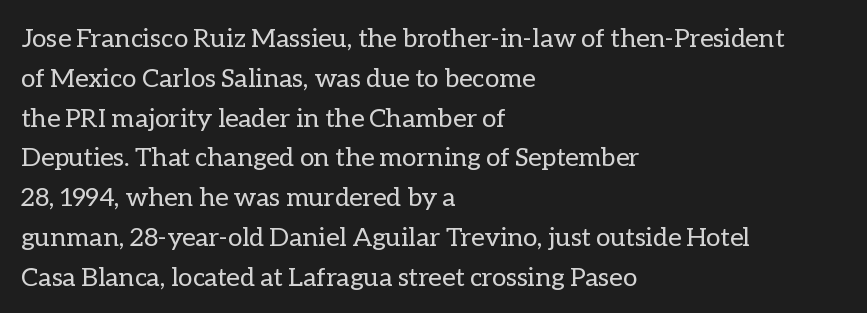
Nobody touched the tracking dial on this one. Line starts are locked; line ends wander. The block of text has a typical density, with ordinary space between rows. The glyphs are unaccompanied by any horizontal stroke below them. Notice how the stems are strictly vertical — no italics here. These glyphs show unthickened strokes, regular width or finer.
